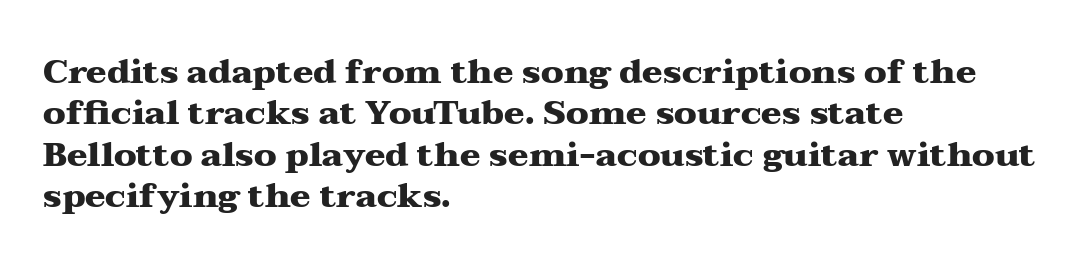
The image shows 34 px heavy, wide serif type, upright; set left-aligned, line spacing 1.22x, normal letter spacing, not underlined; medium stroke contrast and a medium x-height.
